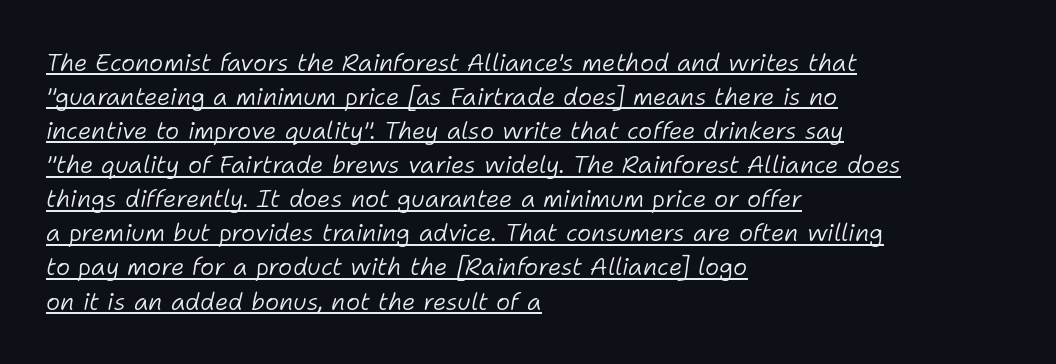
Looking at the ascenders, they clearly lean. Ink coverage per letter is moderate at most. Beneath each row of characters lies a ruled line. Where is the straight margin? On the left.
